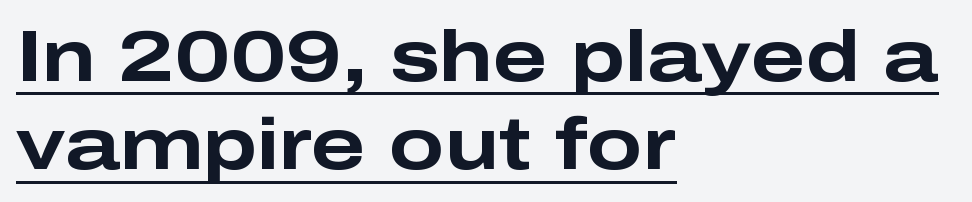
Q: Is the text bold? A: Yes.
Q: Is the text italic (slanted)? A: No, it is upright.
Q: Is the typeface a serif or a sans-serif typeface? A: Sans-serif.
Q: Is the text underlined? A: Yes.
Q: How is the paragraph aligned? A: Left-aligned.
Q: Is the spacing between letters normal or unusually wide? A: Normal.
Q: Width (condensed, normal, or wide)? A: Wide.
Q: Stroke contrast? A: Low.
Q: x-height? A: Medium.
Q: Monospaced? A: No.
